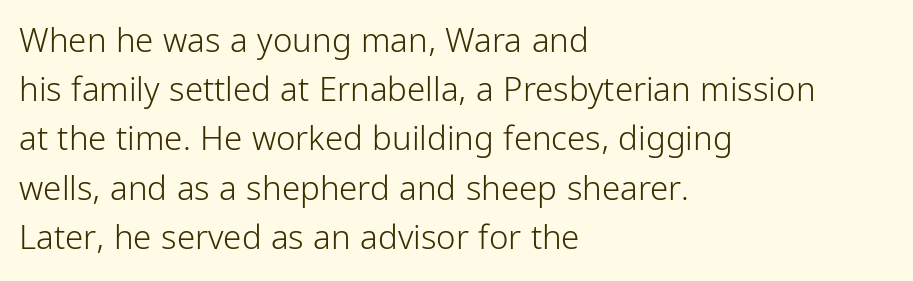
The image shows 33 px light, condensed sans-serif type, upright; set left-aligned, normal line spacing (1.49x), normal letter spacing, not underlined; low stroke contrast and a medium x-height.
